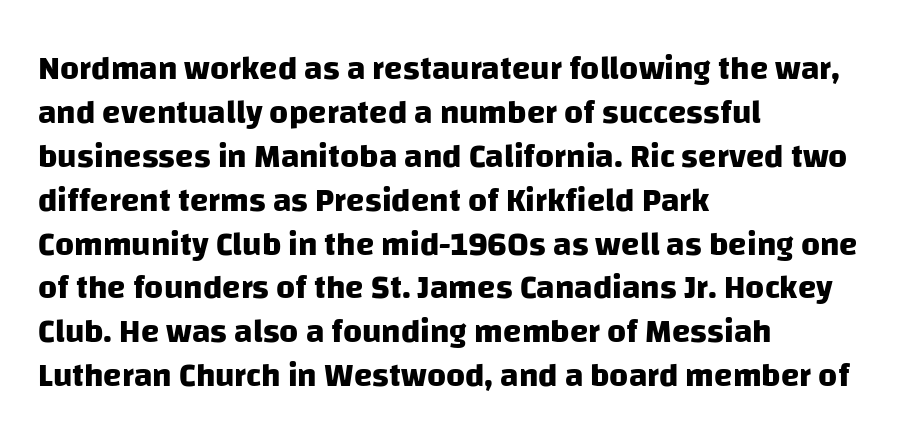
{"serif": "no", "bold": "yes", "weight": "heavy", "width": "normal", "stroke_contrast": "low", "x_height": "large", "monospaced": "no", "underline": "no", "align": "left", "line_spacing": "normal", "line_spacing_ratio": 1.33, "letter_spacing": "normal", "letter_spacing_em": 0.0, "glyph_px": 33}
